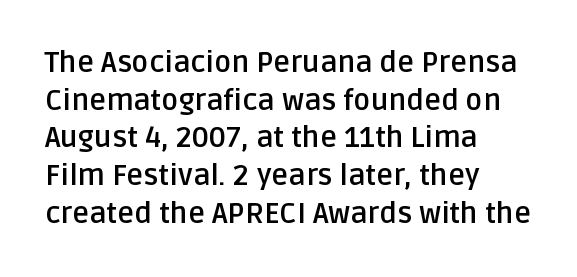
{"serif": "no", "italic": "no", "bold": "yes", "weight": "semibold", "width": "normal", "stroke_contrast": "low", "x_height": "large", "monospaced": "no", "underline": "no", "align": "left", "line_spacing": "normal", "line_spacing_ratio": 1.3, "letter_spacing": "normal", "letter_spacing_em": 0.0, "glyph_px": 29}
